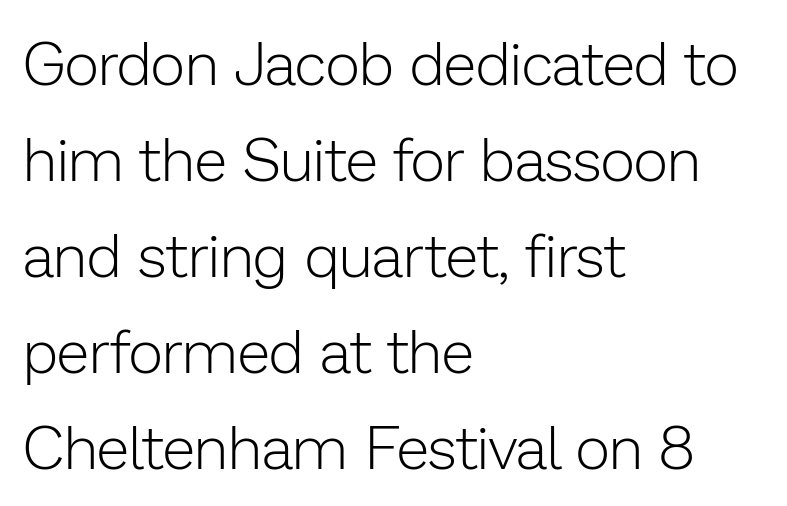
Q: Is the text bold? A: No.
Q: Is the text italic (slanted)? A: No, it is upright.
Q: Is the typeface a serif or a sans-serif typeface? A: Sans-serif.
Q: Is the text underlined? A: No.
Q: How is the paragraph aligned? A: Left-aligned.
Q: Is the spacing between letters normal or unusually wide? A: Normal.
Q: Is the spacing between lines tight, normal or loose? A: Normal.
Q: Width (condensed, normal, or wide)? A: Normal.
Q: Stroke contrast? A: Low.
Q: x-height? A: Medium.
Q: Monospaced? A: No.
